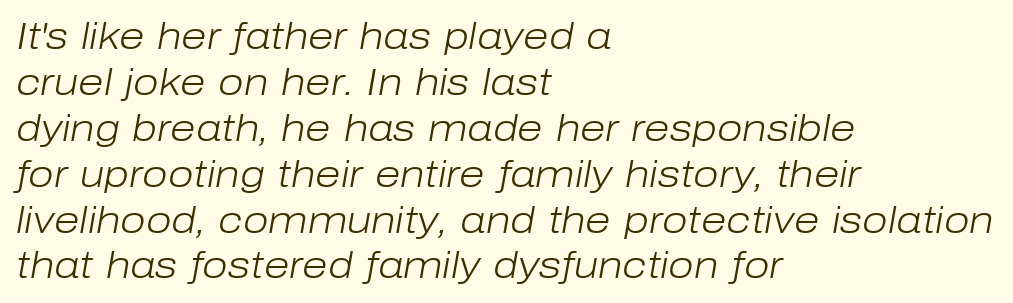
Looks like regular typesetting: each glyph gets only the width it needs. The whole block is typeset with a tilt. Each stroke keeps to a modest, everyday thickness or less. Nobody touched the tracking dial on this one. The paragraph has a hard left edge and a soft right edge.
